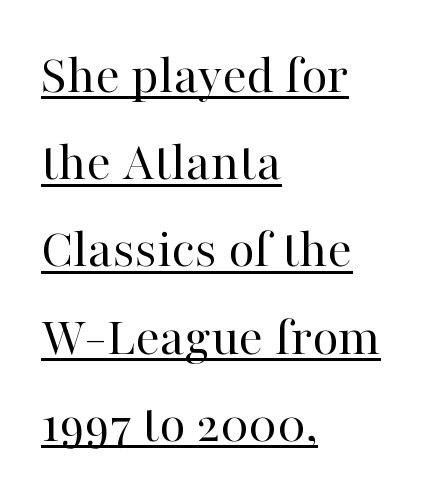
Q: Is the text bold? A: No.
Q: Is the text italic (slanted)? A: No, it is upright.
Q: Is the typeface a serif or a sans-serif typeface? A: Serif.
Q: Is the text underlined? A: Yes.
Q: How is the paragraph aligned? A: Left-aligned.
Q: Is the spacing between letters normal or unusually wide? A: Normal.
Q: Is the spacing between lines tight, normal or loose? A: Normal.
Q: Width (condensed, normal, or wide)? A: Normal.
Q: Stroke contrast? A: High.
Q: x-height? A: Medium.
Q: Monospaced? A: No.
